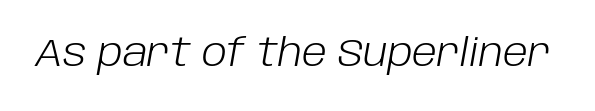
{"italic": "yes", "lean": "right", "slant_degrees": 10, "bold": "no", "weight": "light", "width": "normal", "stroke_contrast": "low", "x_height": "large", "monospaced": "no", "underline": "no", "letter_spacing": "normal", "letter_spacing_em": 0.0, "glyph_px": 38}
